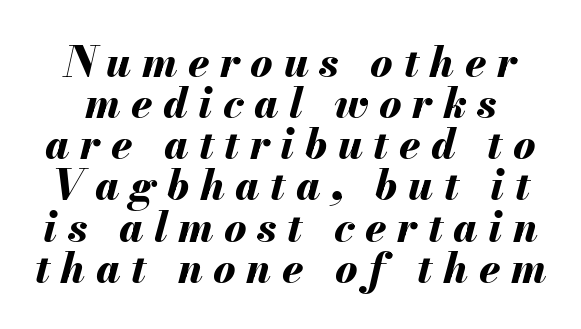
Q: Is the text bold? A: Yes.
Q: Is the text italic (slanted)? A: Yes, it leans right by about 13 degrees.
Q: Is the text underlined? A: No.
Q: Is the spacing between letters normal or unusually wide? A: Unusually wide.
Q: Is the spacing between lines tight, normal or loose? A: Tight.
Q: Width (condensed, normal, or wide)? A: Normal.
Q: Stroke contrast? A: Medium.
Q: x-height? A: Small.
Q: Monospaced? A: No.
